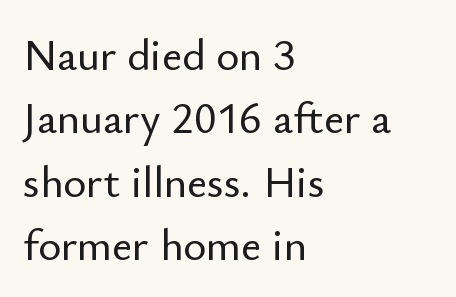
Q: Is the text italic (slanted)? A: No, it is upright.
Q: Is the typeface a serif or a sans-serif typeface? A: Sans-serif.
Q: Is the text underlined? A: No.
Q: How is the paragraph aligned? A: Left-aligned.
Q: Is the spacing between letters normal or unusually wide? A: Normal.
Q: Is the spacing between lines tight, normal or loose? A: Normal.
Q: Width (condensed, normal, or wide)? A: Normal.
Q: Stroke contrast? A: Low.
Q: x-height? A: Small.
Q: Monospaced? A: No.
